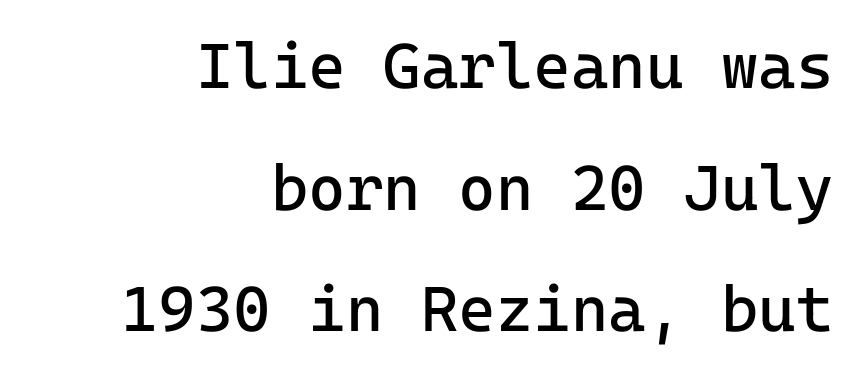
{"serif": "no", "italic": "no", "bold": "no", "weight": "regular", "width": "normal", "stroke_contrast": "low", "x_height": "medium", "monospaced": "yes", "underline": "no", "align": "right", "line_spacing": "loose", "line_spacing_ratio": 1.9, "letter_spacing": "normal", "letter_spacing_em": 0.0, "glyph_px": 64}
